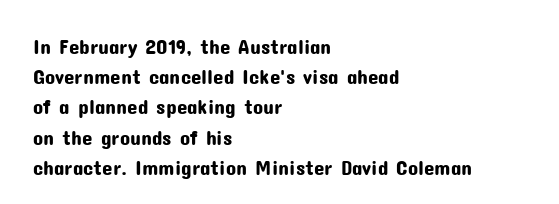
Q: Is the text italic (slanted)? A: No, it is upright.
Q: Is the text underlined? A: No.
Q: How is the paragraph aligned? A: Left-aligned.
Q: Is the spacing between letters normal or unusually wide? A: Normal.
Q: Is the spacing between lines tight, normal or loose? A: Normal.
